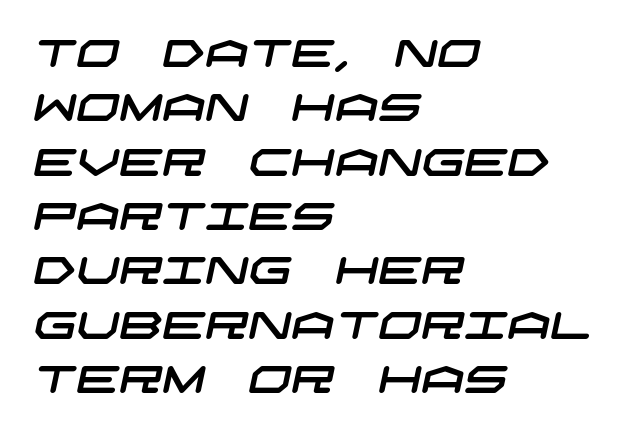
Classification — sans serif. The passage is arranged the way most books set body copy — flush left. Check under the words: just untouched page. In terms of leading, this rendering sits right in the middle. Characters follow at the spacing the type designer built in.
